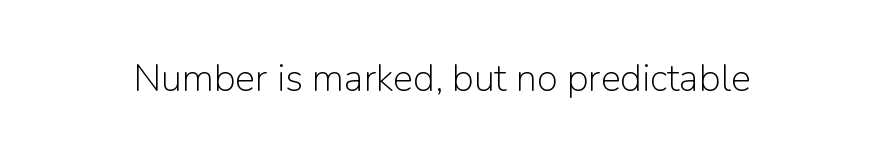
Q: Is the text bold? A: No.
Q: Is the text italic (slanted)? A: No, it is upright.
Q: Is the typeface a serif or a sans-serif typeface? A: Sans-serif.
Q: Is the text underlined? A: No.
Q: Is the spacing between letters normal or unusually wide? A: Normal.
Q: Width (condensed, normal, or wide)? A: Normal.
Q: Stroke contrast? A: Low.
Q: x-height? A: Medium.
Q: Monospaced? A: No.
